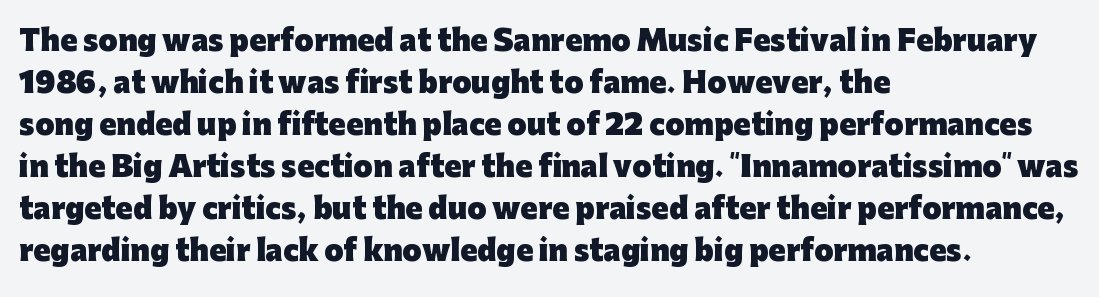
Q: Is the text bold? A: Yes.
Q: Is the text italic (slanted)? A: No, it is upright.
Q: Is the typeface a serif or a sans-serif typeface? A: Sans-serif.
Q: Is the text underlined? A: No.
Q: How is the paragraph aligned? A: Left-aligned.
Q: Is the spacing between letters normal or unusually wide? A: Normal.
Q: Is the spacing between lines tight, normal or loose? A: Normal.
Q: Width (condensed, normal, or wide)? A: Normal.
Q: Stroke contrast? A: Low.
Q: x-height? A: Medium.
Q: Monospaced? A: No.
